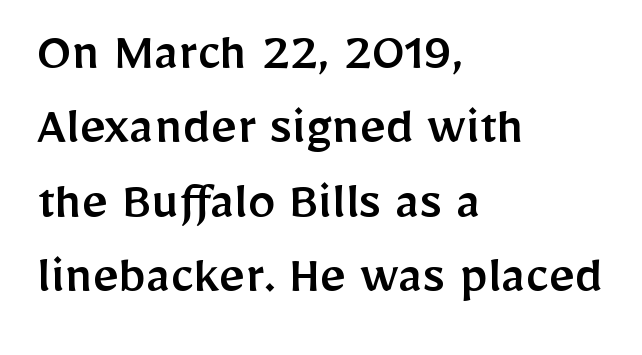
{"serif": "no", "italic": "no", "width": "normal", "stroke_contrast": "low", "x_height": "medium", "monospaced": "no", "underline": "no", "align": "left", "line_spacing": "normal", "line_spacing_ratio": 1.33, "letter_spacing": "normal", "letter_spacing_em": 0.0, "glyph_px": 56}
